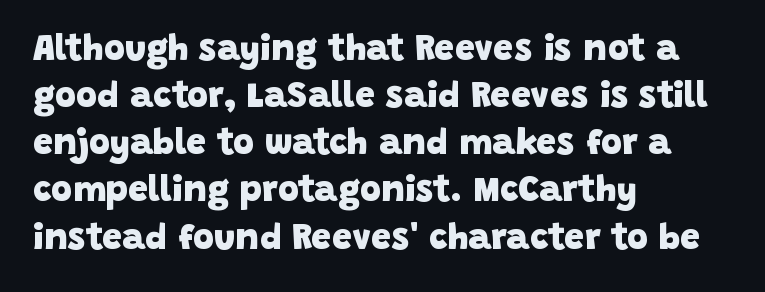
{"serif": "no", "bold": "yes", "weight": "heavy", "width": "normal", "stroke_contrast": "low", "x_height": "large", "monospaced": "no", "underline": "no", "align": "left", "line_spacing": "normal", "line_spacing_ratio": 1.31, "letter_spacing": "normal", "letter_spacing_em": 0.0, "glyph_px": 36}
